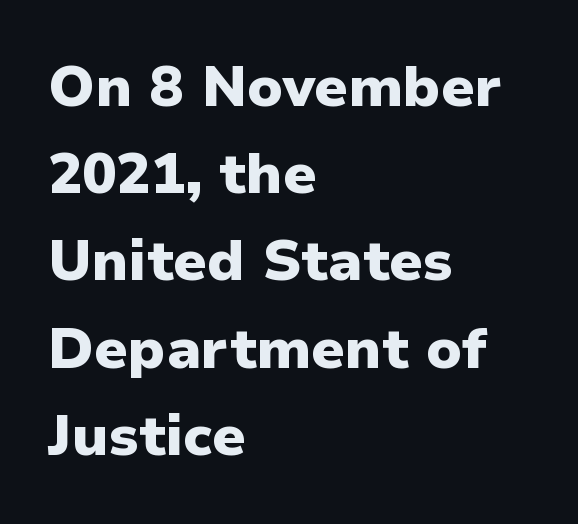
Q: Is the text bold? A: Yes.
Q: Is the text italic (slanted)? A: No, it is upright.
Q: Is the typeface a serif or a sans-serif typeface? A: Sans-serif.
Q: Is the text underlined? A: No.
Q: How is the paragraph aligned? A: Left-aligned.
Q: Is the spacing between letters normal or unusually wide? A: Normal.
Q: Is the spacing between lines tight, normal or loose? A: Normal.
Q: Width (condensed, normal, or wide)? A: Normal.
Q: Stroke contrast? A: Low.
Q: x-height? A: Medium.
Q: Monospaced? A: No.
